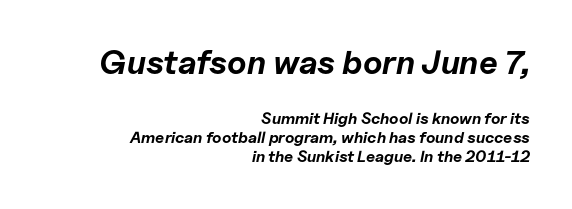
{"italic": "yes", "lean": "right", "slant_degrees": 11, "bold": "yes", "weight": "bold", "width": "normal", "stroke_contrast": "low", "x_height": "medium", "monospaced": "no", "underline": "no", "align": "right", "line_spacing_ratio": 1.2, "letter_spacing": "normal", "letter_spacing_em": 0.0, "larger_block": "first", "size_ratio": 2.06, "glyph_px": 33}
